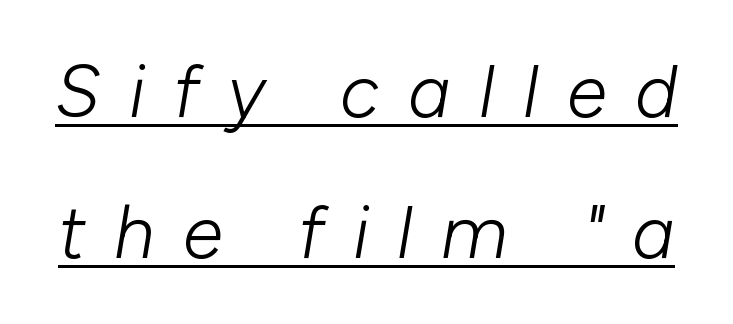
Q: Is the text bold? A: No.
Q: Is the text italic (slanted)? A: Yes, it leans right by about 10 degrees.
Q: Is the text underlined? A: Yes.
Q: Is the spacing between letters normal or unusually wide? A: Unusually wide.
Q: Is the spacing between lines tight, normal or loose? A: Loose.
Q: Width (condensed, normal, or wide)? A: Normal.
Q: Stroke contrast? A: Low.
Q: x-height? A: Medium.
Q: Monospaced? A: No.
